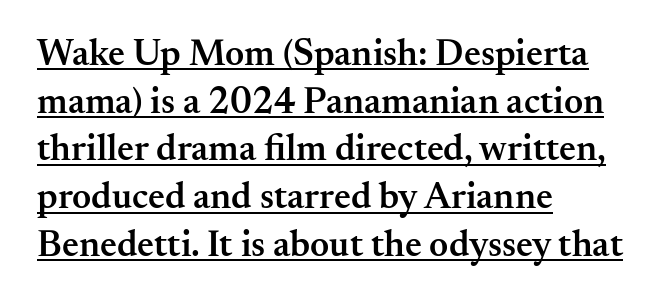
This sample is left-justified, so line endings fall wherever the words run out. Students, observe the line beneath the letters — that is underlining. Think of a printed novel: that variable character pitch is what you see here. Letter spacing: default. The vertical gap from one line to the next is medium.
